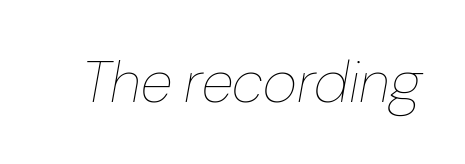
Characters are canted at an angle relative to the baseline's perpendicular. Character widths vary here, with narrow letters taking less room than wide ones. Anything drawn beneath the words? Only blank space. The typesetting does not lean heavy: it is not bold. A typesetter would call this zero additional tracking.
